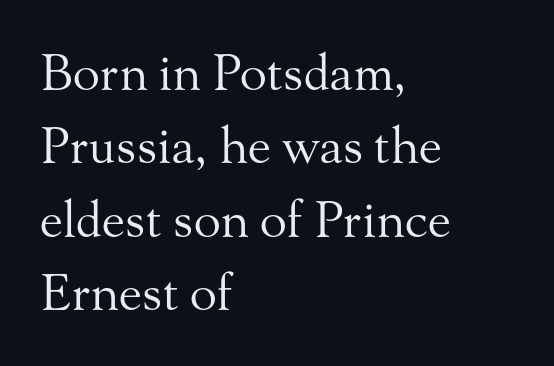
Spacing between characters is what you'd get straight out of the box. This sample keeps an unexceptional amount of space between lines. When letters stand straight like this, we call the style roman or upright. Check the space under the baseline: it is left empty. A typesetter would call this proportional, since set widths differ per character.
